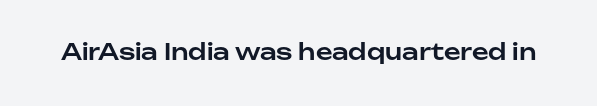
Each word holds together tightly as a unit, with standard inter-letter gaps. Posture: upright roman. The specimen omits any rule beneath the text block's lines.
